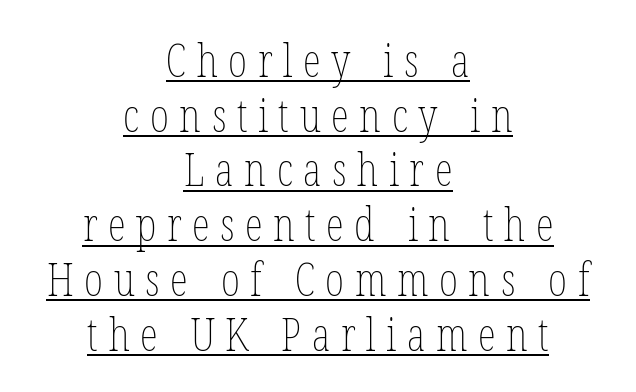
{"italic": "no", "bold": "no", "weight": "thin", "width": "condensed", "stroke_contrast": "low", "x_height": "medium", "monospaced": "no", "underline": "yes", "align": "center", "line_spacing_ratio": 1.19, "letter_spacing": "wide", "letter_spacing_em": 0.23, "glyph_px": 46}
